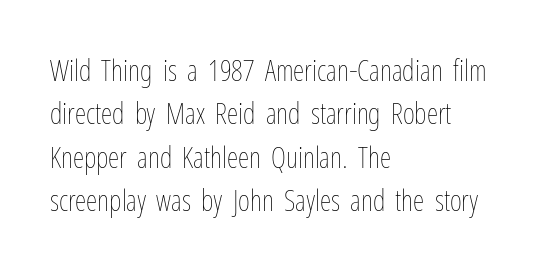
The rendering anchors every line to the left-hand side. Weight: in the light-to-regular range. The baseline area is clear. Compared with typical body copy, the letter spacing here is the same. The leading is moderate, giving the passage an even texture.
